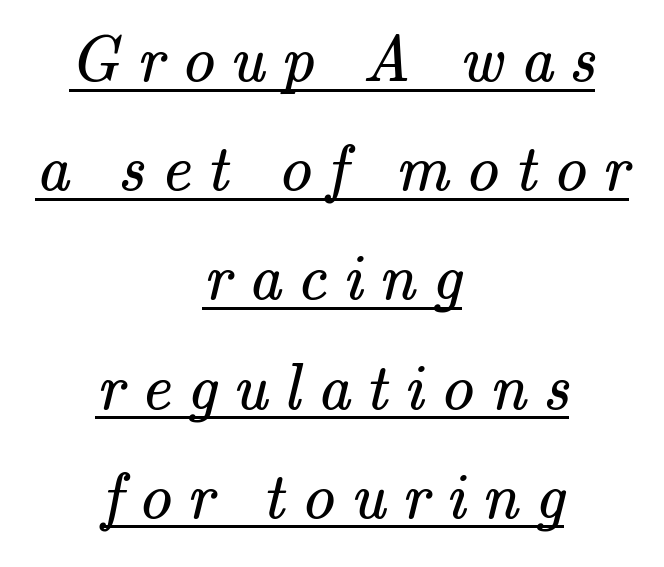
Horizontally, the lines are justified to the midpoint only. Note: serifs present on the glyphs. The rendering uses natural spacing where letterforms have individual widths. Decoration check: the copy is underlined. Nothing heavy about these letters — not bold at all.
